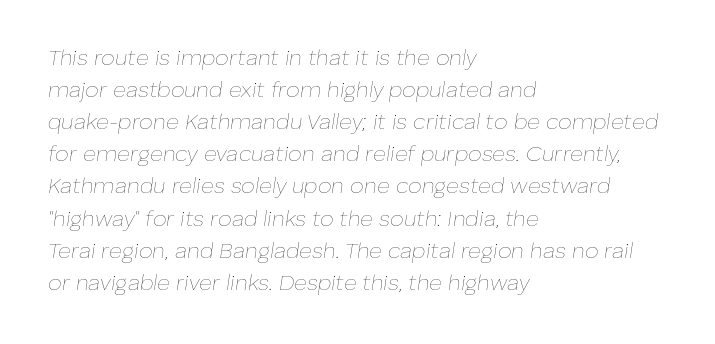
Would a proofreader flag this as italicized? Yes. Rows of type keep a routine distance in the vertical direction. Compared with a centered layout, this one pins lines to the left instead. The baseline area is clear. The font sits on the lighter half of the weight spectrum, regular included. The passage shown has conventional tracking throughout.
